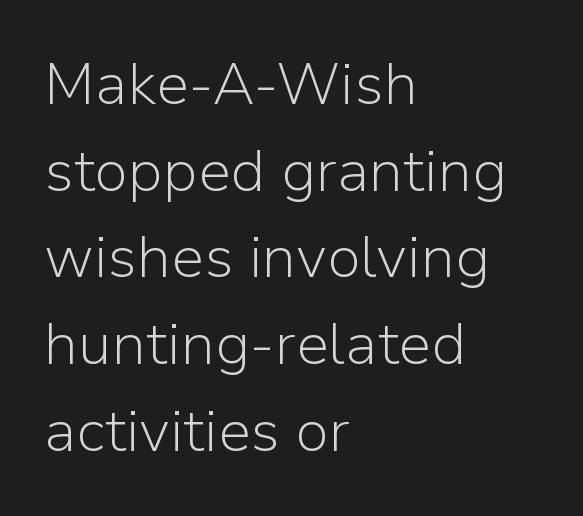
Q: Is the text bold? A: No.
Q: Is the text italic (slanted)? A: No, it is upright.
Q: Is the typeface a serif or a sans-serif typeface? A: Sans-serif.
Q: Is the text underlined? A: No.
Q: How is the paragraph aligned? A: Left-aligned.
Q: Is the spacing between letters normal or unusually wide? A: Normal.
Q: Is the spacing between lines tight, normal or loose? A: Normal.
Q: Width (condensed, normal, or wide)? A: Normal.
Q: Stroke contrast? A: Low.
Q: x-height? A: Medium.
Q: Monospaced? A: No.
